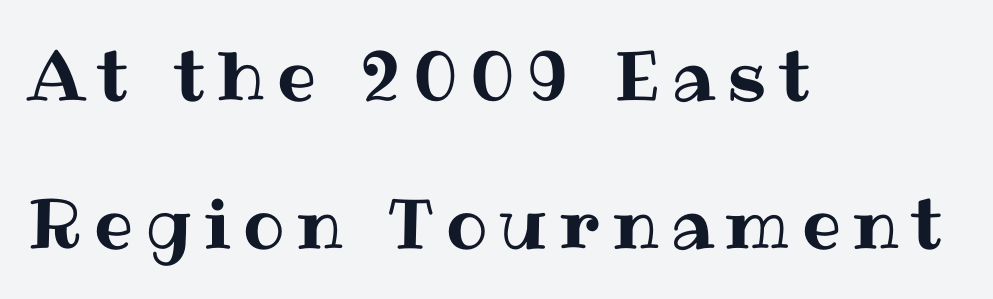
The image shows 69 px text type, upright; set left-aligned, loose line spacing (2.14x), not underlined; medium stroke contrast and a medium x-height.
